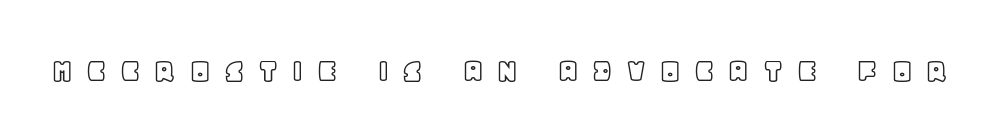
Q: Is the text italic (slanted)? A: No, it is upright.
Q: Is the text underlined? A: No.
Q: Is the spacing between letters normal or unusually wide? A: Unusually wide.
Q: Width (condensed, normal, or wide)? A: Normal.
Q: x-height? A: Large.
Q: Monospaced? A: No.
